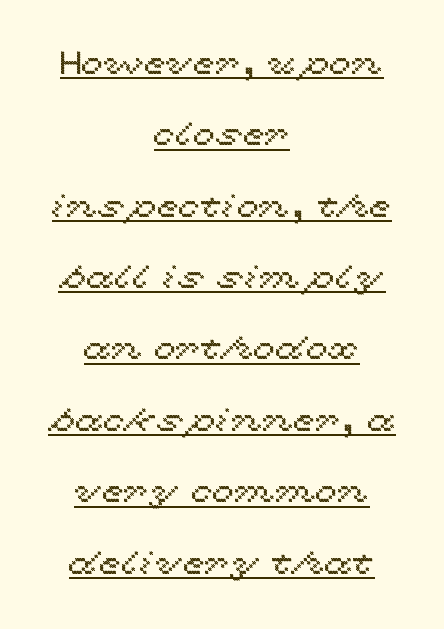
Q: Is the text italic (slanted)? A: Yes.
Q: Is the text underlined? A: Yes.
Q: How is the paragraph aligned? A: Centered.
Q: Is the spacing between letters normal or unusually wide? A: Normal.
Q: Is the spacing between lines tight, normal or loose? A: Loose.
Q: Width (condensed, normal, or wide)? A: Wide.
Q: x-height? A: Medium.
Q: Monospaced? A: No.
